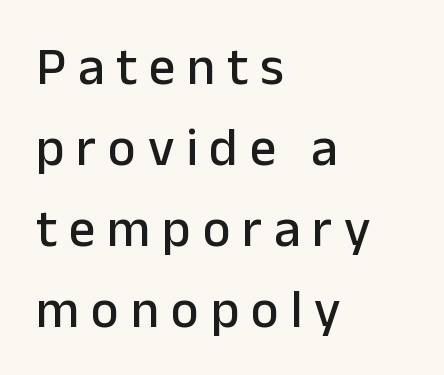
The image shows 53 px sans-serif type, upright; set left-aligned, normal line spacing (1.53x), unusually wide letter spacing (+0.22 em), not underlined; low stroke contrast and a medium x-height.
